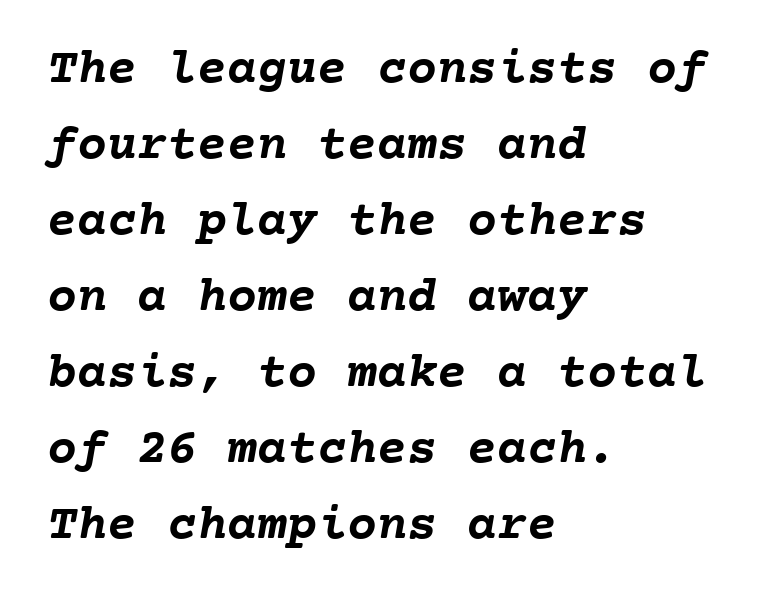
Q: Is the text bold? A: Yes.
Q: Is the text underlined? A: No.
Q: How is the paragraph aligned? A: Left-aligned.
Q: Is the spacing between letters normal or unusually wide? A: Normal.
Q: Is the spacing between lines tight, normal or loose? A: Normal.
Q: Width (condensed, normal, or wide)? A: Normal.
Q: Stroke contrast? A: Low.
Q: x-height? A: Medium.
Q: Monospaced? A: Yes.
